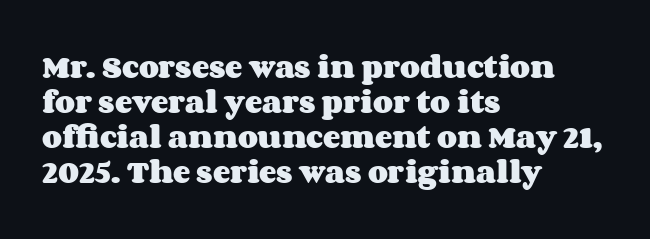
The image shows 26 px bold type, upright; set left-aligned, normal line spacing (1.35x), normal letter spacing, not underlined.
